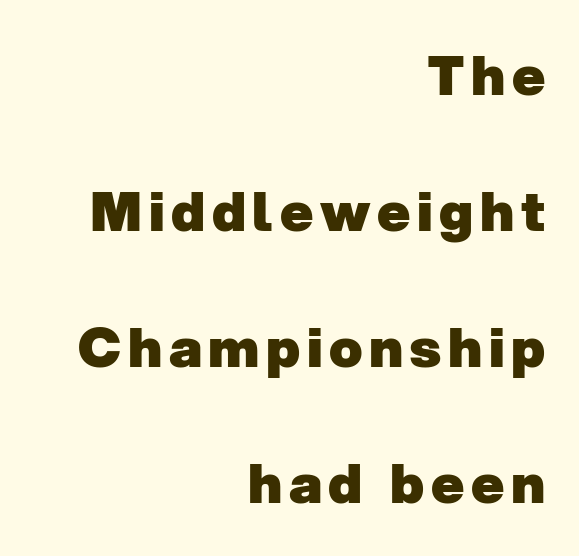
{"serif": "no", "bold": "yes", "weight": "heavy", "width": "normal", "stroke_contrast": "low", "x_height": "medium", "monospaced": "no", "underline": "no", "align": "right", "line_spacing": "loose", "line_spacing_ratio": 2.47, "glyph_px": 55}
